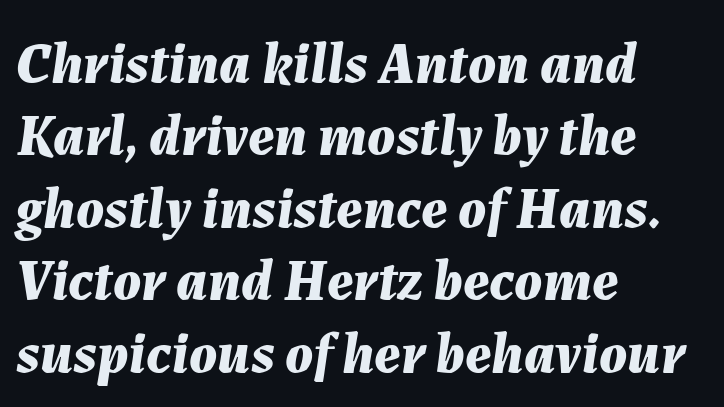
The typesetting leans heavy: a genuine bold. Proportional: the letters do not fall into vertical columns. Regular leading. There is no visible air inserted between adjacent glyphs.
